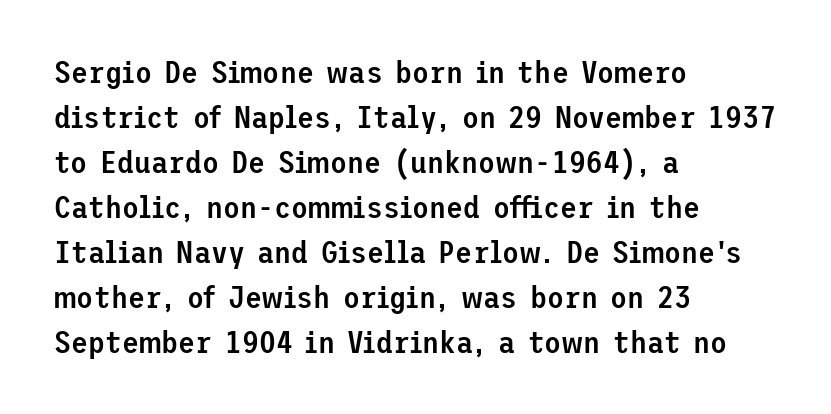
The image shows 31 px semibold sans-serif type, upright; set left-aligned, normal line spacing (1.45x), normal letter spacing, not underlined; low stroke contrast and a medium x-height.
